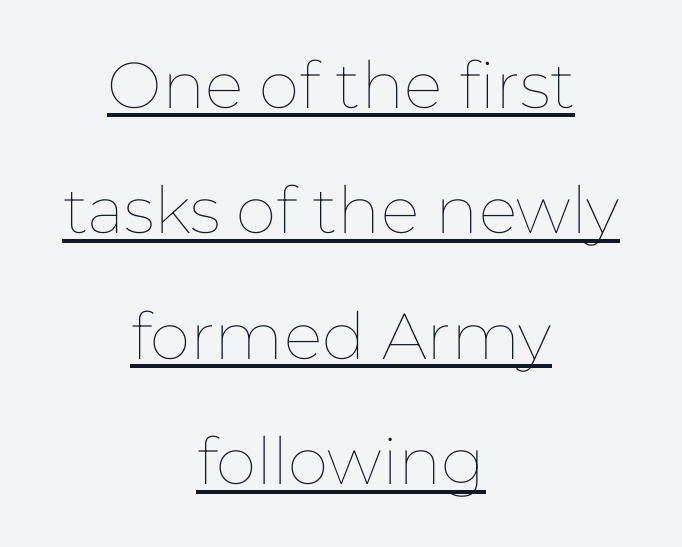
Q: Is the text bold? A: No.
Q: Is the text italic (slanted)? A: No, it is upright.
Q: Is the text underlined? A: Yes.
Q: How is the paragraph aligned? A: Centered.
Q: Is the spacing between letters normal or unusually wide? A: Normal.
Q: Is the spacing between lines tight, normal or loose? A: Loose.
Q: Width (condensed, normal, or wide)? A: Normal.
Q: Stroke contrast? A: Low.
Q: x-height? A: Medium.
Q: Monospaced? A: No.
